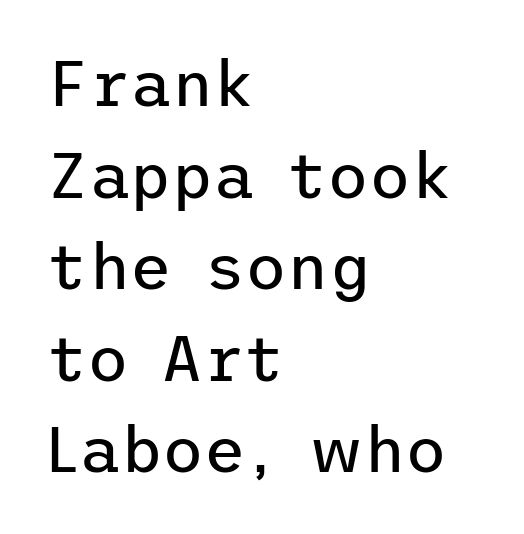
The letters carry no serifs — their stems end cleanly without finishing strokes. Nothing heavy about these letters — not bold at all. Ascenders rise straight up at ninety degrees. Rows of type keep a routine distance in the vertical direction. The rendering keeps characters at their native spacing.
